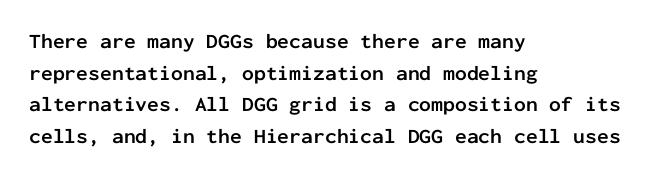
This is roman type, the default non-slanted kind. Observe the ordinary spacing: letters are neighbours, not strangers. The space between consecutive lines is moderate. Leftover space on each line is placed entirely after the last word. The string is rendered with underlining switched off. What weight is shown? A full bold with thick strokes.
